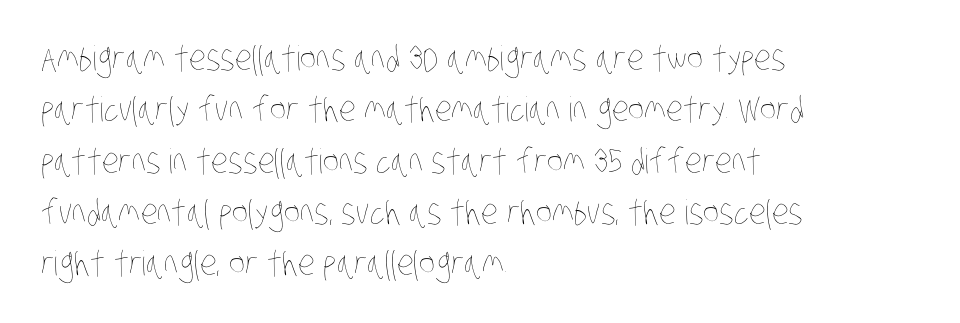
The image shows 34 px thin, condensed type; set left-aligned, normal line spacing (1.51x), normal letter spacing, not underlined; low stroke contrast and a large x-height.
